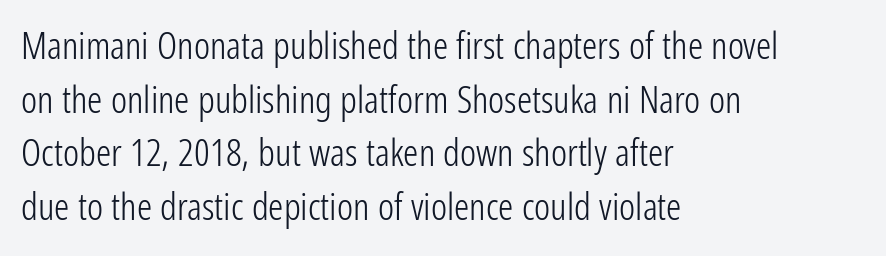
The image shows 38 px light, condensed sans-serif type, upright; set left-aligned, normal line spacing (1.41x), normal letter spacing, not underlined; low stroke contrast and a medium x-height.
